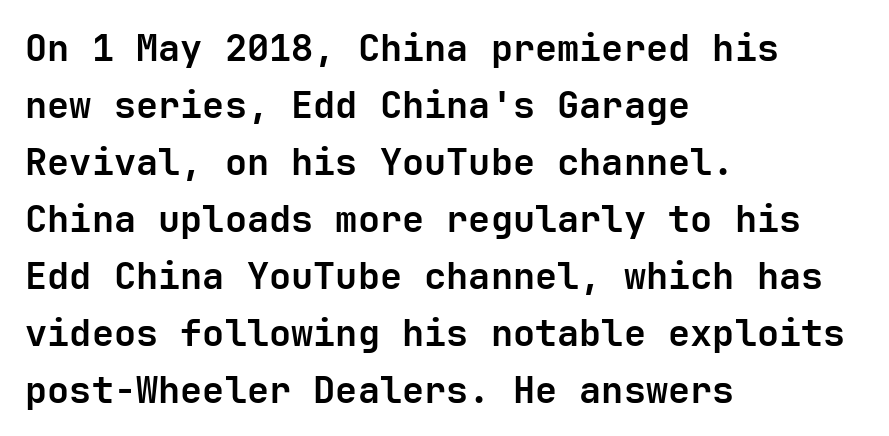
Q: Is the text bold? A: Yes.
Q: Is the text italic (slanted)? A: No, it is upright.
Q: Is the typeface a serif or a sans-serif typeface? A: Sans-serif.
Q: Is the text underlined? A: No.
Q: How is the paragraph aligned? A: Left-aligned.
Q: Is the spacing between letters normal or unusually wide? A: Normal.
Q: Is the spacing between lines tight, normal or loose? A: Normal.
Q: Width (condensed, normal, or wide)? A: Normal.
Q: Stroke contrast? A: Low.
Q: x-height? A: Medium.
